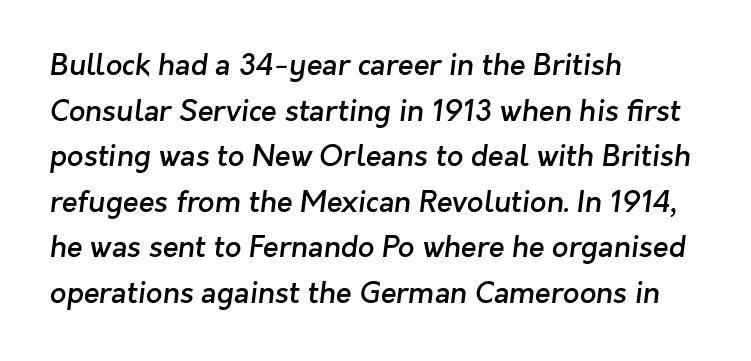
This block has exactly the height ordinary leading produces. The paragraph has a hard left edge and a soft right edge. To sum up the face: it is a sans, with no serifs. Check the space under the baseline: it is left empty. Note the varied advance widths — an 'i' is clearly narrower than an 'm'. You could call the tracking neutral — neither tight nor loose.
